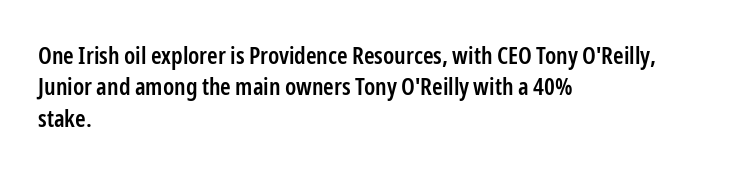
Q: Is the text bold? A: Semi-bold.
Q: Is the text italic (slanted)? A: No, it is upright.
Q: Is the text underlined? A: No.
Q: How is the paragraph aligned? A: Left-aligned.
Q: Is the spacing between letters normal or unusually wide? A: Normal.
Q: Is the spacing between lines tight, normal or loose? A: Normal.
